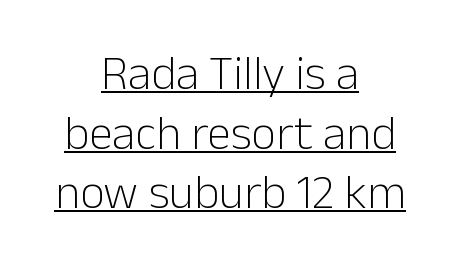
The image shows 48 px light sans-serif type, upright; set centered, line spacing 1.24x, normal letter spacing, underlined; low stroke contrast and a medium x-height.
